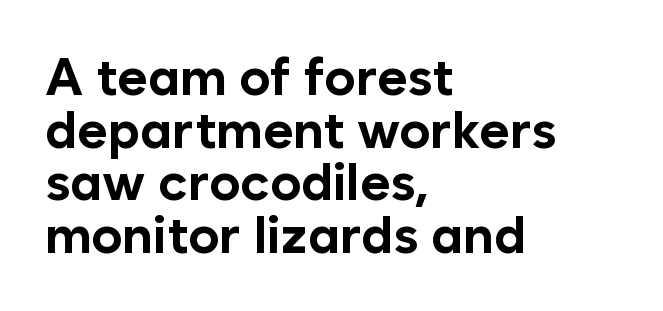
The font is running at its bold setting. The baseline area is clear. Think of a printed novel: that variable character pitch is what you see here. Closely set lines give the paragraph a compact silhouette.
